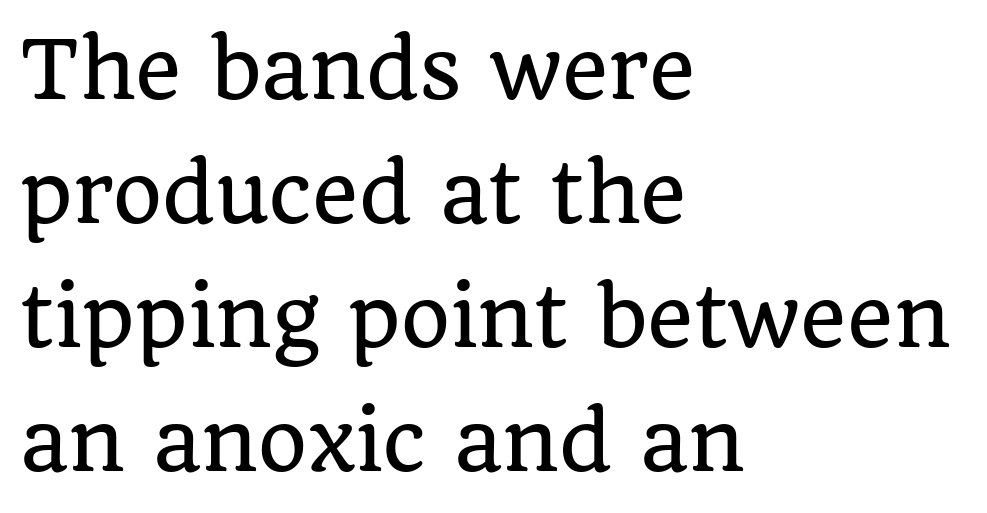
Q: Is the text italic (slanted)? A: No, it is upright.
Q: Is the typeface a serif or a sans-serif typeface? A: Serif.
Q: Is the text underlined? A: No.
Q: How is the paragraph aligned? A: Left-aligned.
Q: Is the spacing between letters normal or unusually wide? A: Normal.
Q: Is the spacing between lines tight, normal or loose? A: Normal.
Q: Width (condensed, normal, or wide)? A: Normal.
Q: Stroke contrast? A: Low.
Q: x-height? A: Large.
Q: Monospaced? A: No.
